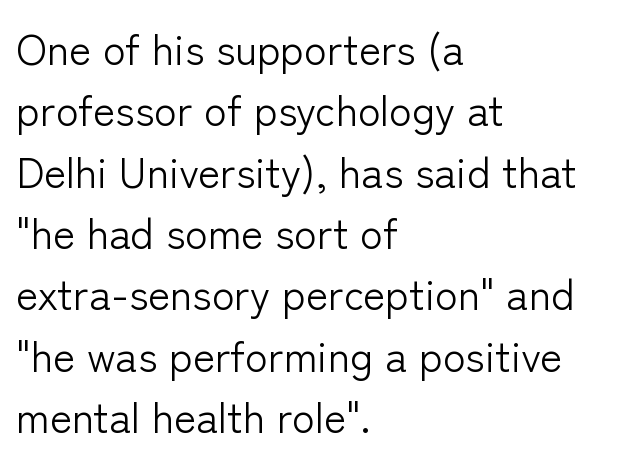
Q: Is the text bold? A: No.
Q: Is the text italic (slanted)? A: No, it is upright.
Q: Is the typeface a serif or a sans-serif typeface? A: Sans-serif.
Q: Is the text underlined? A: No.
Q: How is the paragraph aligned? A: Left-aligned.
Q: Is the spacing between letters normal or unusually wide? A: Normal.
Q: Is the spacing between lines tight, normal or loose? A: Normal.
Q: Width (condensed, normal, or wide)? A: Normal.
Q: Stroke contrast? A: Low.
Q: x-height? A: Medium.
Q: Monospaced? A: No.
